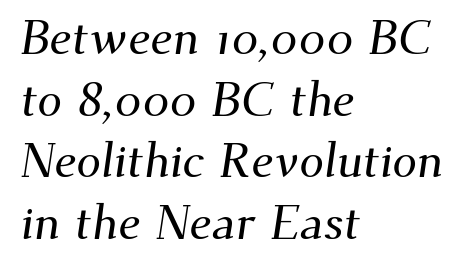
{"serif": "yes", "width": "normal", "stroke_contrast": "medium", "x_height": "small", "monospaced": "no", "underline": "no", "align": "left", "line_spacing": "normal", "line_spacing_ratio": 1.26, "letter_spacing": "normal", "letter_spacing_em": 0.0, "glyph_px": 49}
